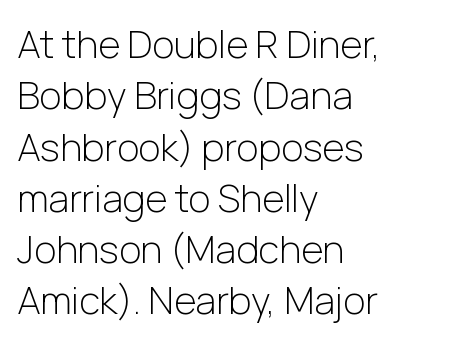
Examine the stroke ends and you'll find no serifs. The typography opts for an upright posture over an oblique one. Stroke mass is kept to a normal reading level or below. Plain, unruled lines of type.
